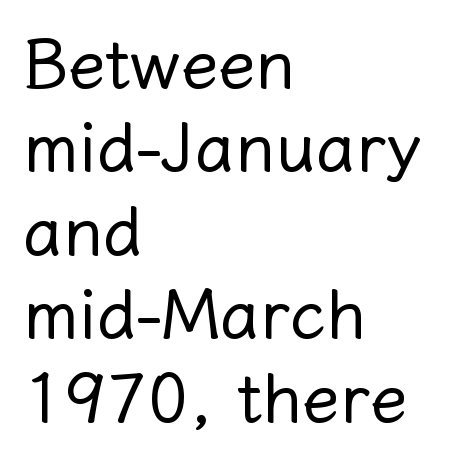
Q: Is the text bold? A: No.
Q: Is the text italic (slanted)? A: No, it is upright.
Q: Is the text underlined? A: No.
Q: How is the paragraph aligned? A: Left-aligned.
Q: Is the spacing between letters normal or unusually wide? A: Normal.
Q: Width (condensed, normal, or wide)? A: Normal.
Q: Stroke contrast? A: Low.
Q: x-height? A: Medium.
Q: Monospaced? A: No.
